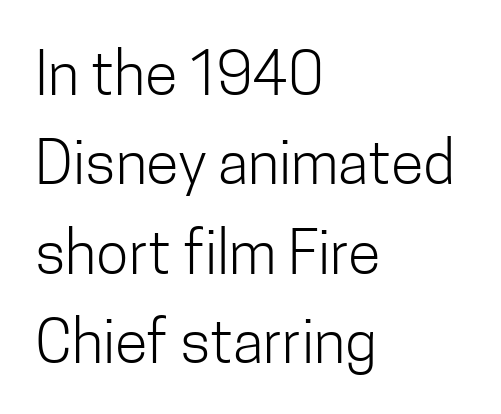
Q: Is the text bold? A: No.
Q: Is the text italic (slanted)? A: No, it is upright.
Q: Is the typeface a serif or a sans-serif typeface? A: Sans-serif.
Q: Is the text underlined? A: No.
Q: How is the paragraph aligned? A: Left-aligned.
Q: Is the spacing between letters normal or unusually wide? A: Normal.
Q: Is the spacing between lines tight, normal or loose? A: Normal.
Q: Width (condensed, normal, or wide)? A: Condensed.
Q: Stroke contrast? A: Low.
Q: x-height? A: Medium.
Q: Monospaced? A: No.
